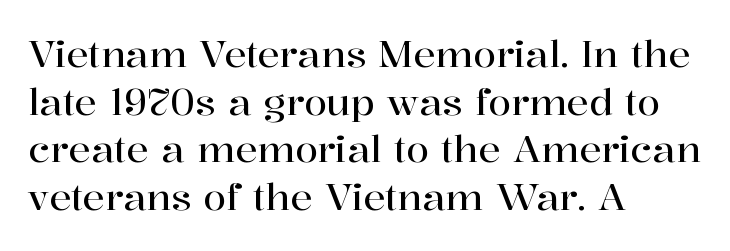
A typesetter would call this proportional, since set widths differ per character. Regarding leading, the lines here are spaced in the standard way. The letters carry serifs — small finishing strokes at the ends of their stems. Horizontal alignment here is leftward, the default for most running prose. Underlining? Definitely not there.
